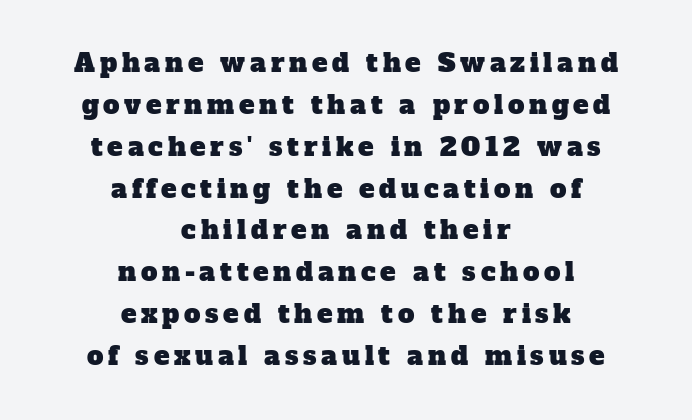
Q: Is the text underlined? A: No.
Q: How is the paragraph aligned? A: Centered.
Q: Is the spacing between lines tight, normal or loose? A: Normal.
